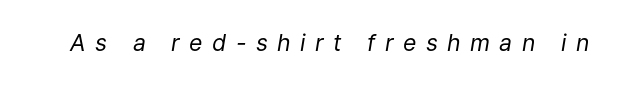
{"italic": "yes", "lean": "right", "slant_degrees": 9, "bold": "no", "underline": "no", "letter_spacing": "wide", "letter_spacing_em": 0.41, "glyph_px": 23}
